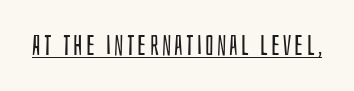
The image shows 28 px regular-weight, condensed sans-serif type, upright; set underlined; low stroke contrast and a large x-height.
